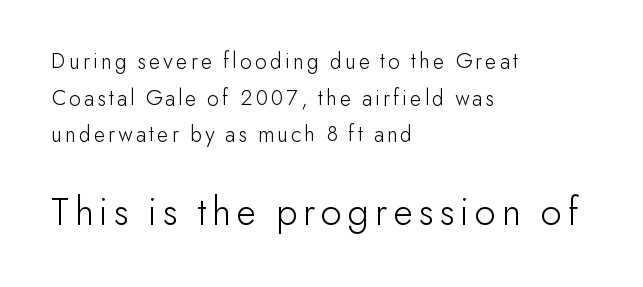
{"serif": "no", "italic": "no", "bold": "no", "weight": "light", "width": "normal", "stroke_contrast": "low", "x_height": "small", "monospaced": "no", "underline": "no", "align": "left", "line_spacing": "normal", "line_spacing_ratio": 1.59, "larger_block": "second", "size_ratio": 1.78, "glyph_px": 41}
